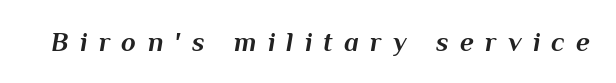
The image shows 27 px bold type, italic (leaning right); set unusually wide letter spacing (+0.42 em), not underlined.
